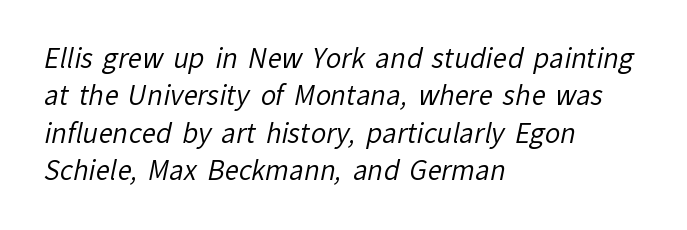
Q: Is the text bold? A: No.
Q: Is the text underlined? A: No.
Q: How is the paragraph aligned? A: Left-aligned.
Q: Is the spacing between letters normal or unusually wide? A: Normal.
Q: Is the spacing between lines tight, normal or loose? A: Normal.
